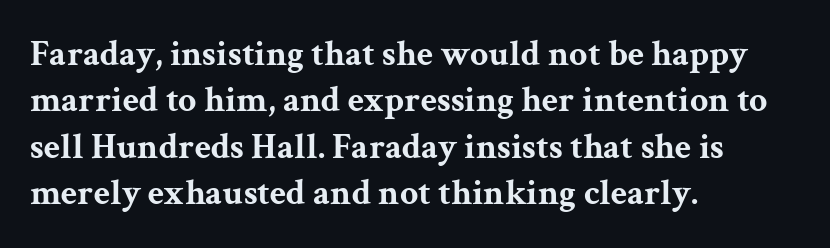
Lines of text with bare space underneath. The face used here is proportionally spaced, like ordinary book or web type. These lines are composed in type with serifs. Each new line begins a customary step beneath the previous one. Line beginnings align vertically; line endings do not.
